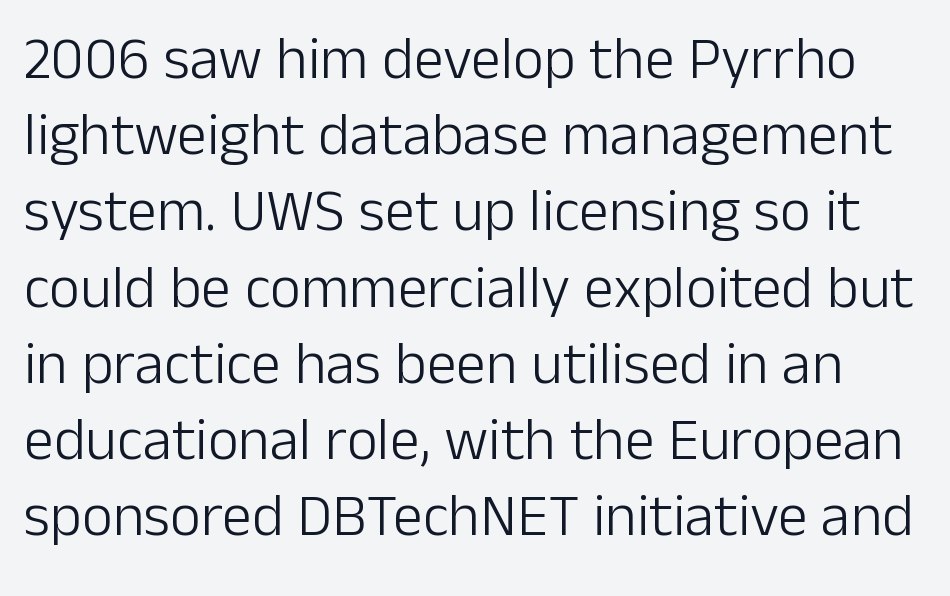
The image shows 60 px light sans-serif type, upright; set normal line spacing (1.27x), normal letter spacing, not underlined; low stroke contrast and a medium x-height.
